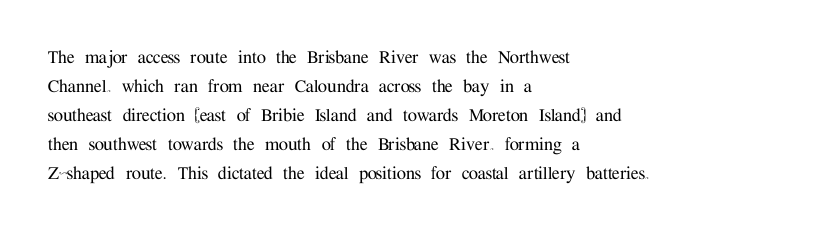
Does the leading feel generous? No, just average. Nobody touched the tracking dial on this one. This is the regular roman posture of the typeface. Visually the block forms a straight wall on the left and a jagged coastline on the right.
